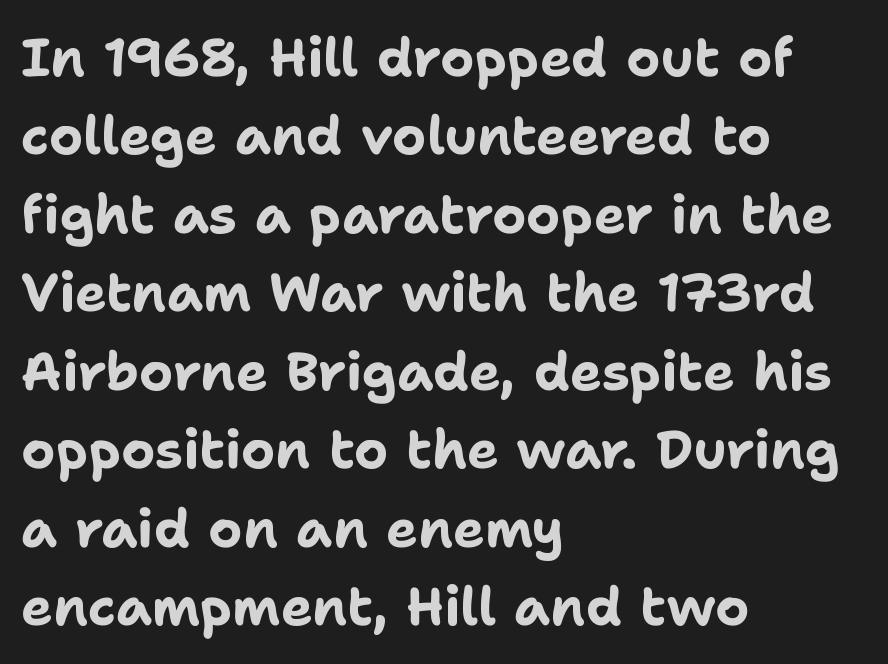
{"serif": "no", "italic": "no", "bold": "yes", "weight": "bold", "width": "normal", "stroke_contrast": "low", "x_height": "medium", "monospaced": "no", "underline": "no", "align": "left", "line_spacing": "normal", "line_spacing_ratio": 1.48, "letter_spacing": "normal", "letter_spacing_em": 0.0, "glyph_px": 53}
